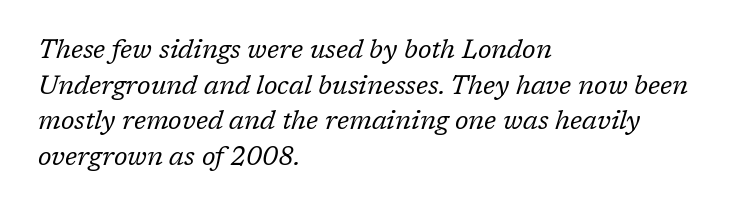
{"italic": "yes", "lean": "right", "slant_degrees": 17, "bold": "no", "underline": "no", "align": "left", "line_spacing": "normal", "line_spacing_ratio": 1.37, "letter_spacing": "normal", "letter_spacing_em": 0.0, "glyph_px": 26}
